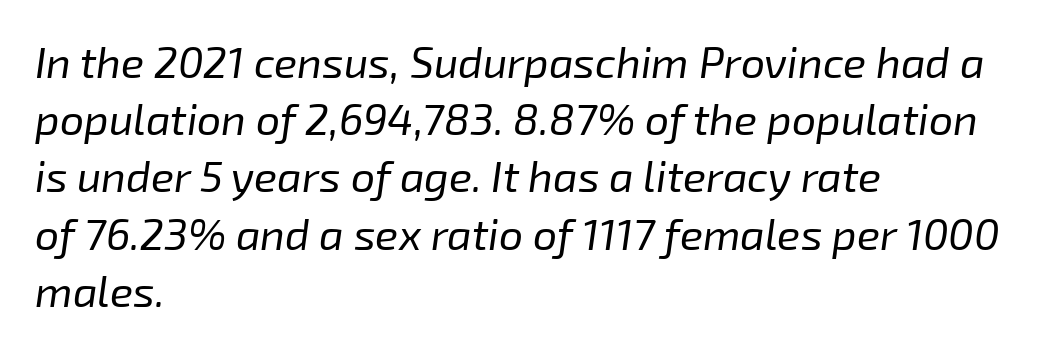
{"italic": "yes", "lean": "right", "slant_degrees": 8, "bold": "no", "weight": "regular", "width": "normal", "stroke_contrast": "low", "x_height": "medium", "monospaced": "no", "underline": "no", "align": "left", "line_spacing": "normal", "line_spacing_ratio": 1.33, "letter_spacing": "normal", "letter_spacing_em": 0.0, "glyph_px": 43}
